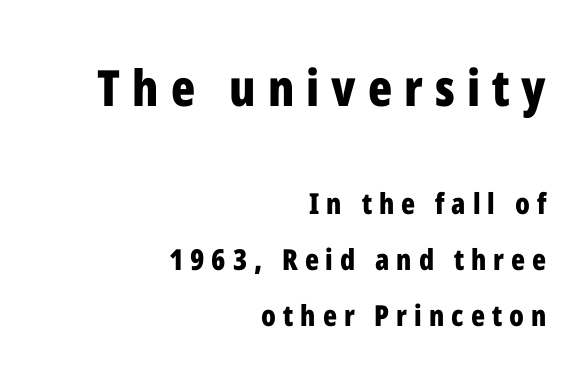
You'd pick this weight for a headline — it's a proper bold. If you squint, the top block still reads clearly — it's the larger of the two. Serif or sans? Sans — the stroke terminals are bare. Note the varied advance widths — an 'i' is clearly narrower than an 'm'. Which margin do the lines hug? The right one — the left edge is uneven.
